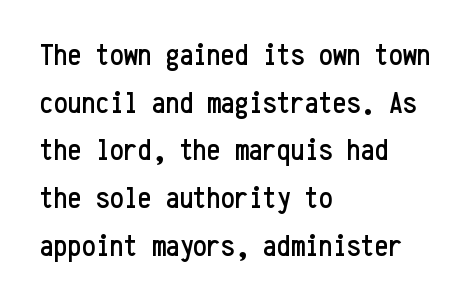
{"serif": "no", "italic": "no", "width": "condensed", "stroke_contrast": "low", "x_height": "medium", "monospaced": "yes", "underline": "no", "align": "left", "line_spacing": "normal", "line_spacing_ratio": 1.54, "letter_spacing": "normal", "letter_spacing_em": 0.0, "glyph_px": 31}
